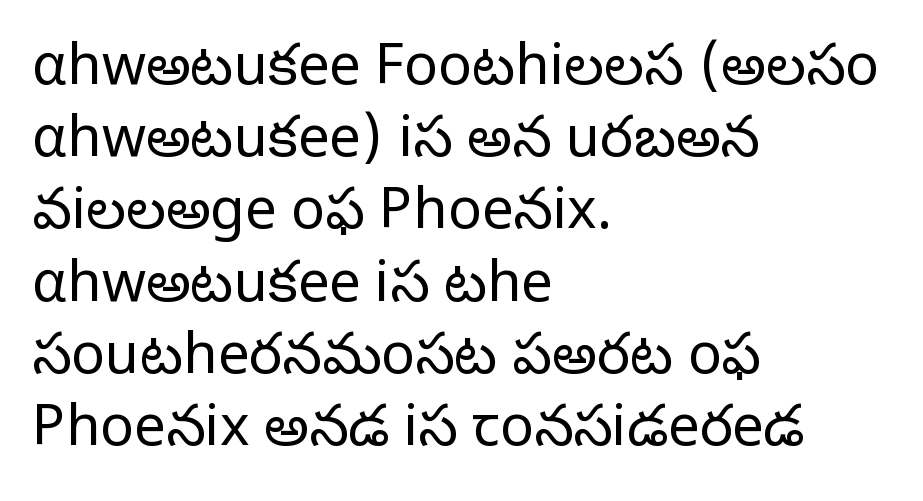
Q: Is the text bold? A: No.
Q: Is the text italic (slanted)? A: No, it is upright.
Q: Is the typeface a serif or a sans-serif typeface? A: Sans-serif.
Q: Is the text underlined? A: No.
Q: How is the paragraph aligned? A: Left-aligned.
Q: Is the spacing between letters normal or unusually wide? A: Normal.
Q: Is the spacing between lines tight, normal or loose? A: Normal.
Q: Width (condensed, normal, or wide)? A: Normal.
Q: Stroke contrast? A: Low.
Q: x-height? A: Medium.
Q: Monospaced? A: No.
